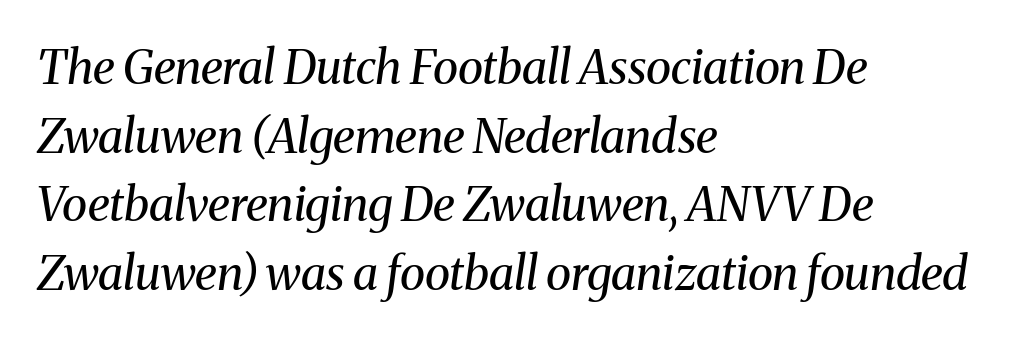
{"serif": "yes", "italic": "yes", "lean": "right", "slant_degrees": 8, "bold": "no", "weight": "regular", "width": "normal", "stroke_contrast": "medium", "x_height": "medium", "monospaced": "no", "underline": "no", "align": "left", "line_spacing": "normal", "line_spacing_ratio": 1.46, "letter_spacing": "normal", "letter_spacing_em": 0.0, "glyph_px": 47}
